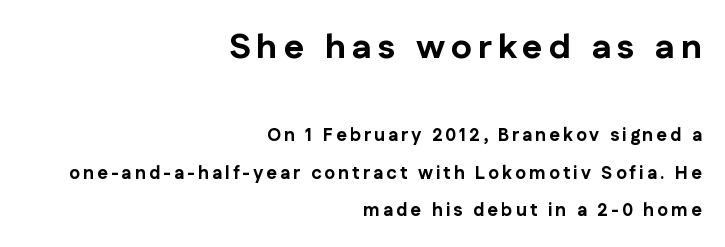
{"serif": "no", "italic": "no", "bold": "yes", "weight": "bold", "width": "normal", "stroke_contrast": "low", "x_height": "medium", "monospaced": "no", "underline": "no", "align": "right", "line_spacing": "loose", "line_spacing_ratio": 2.07, "larger_block": "first", "size_ratio": 1.94, "glyph_px": 35}
